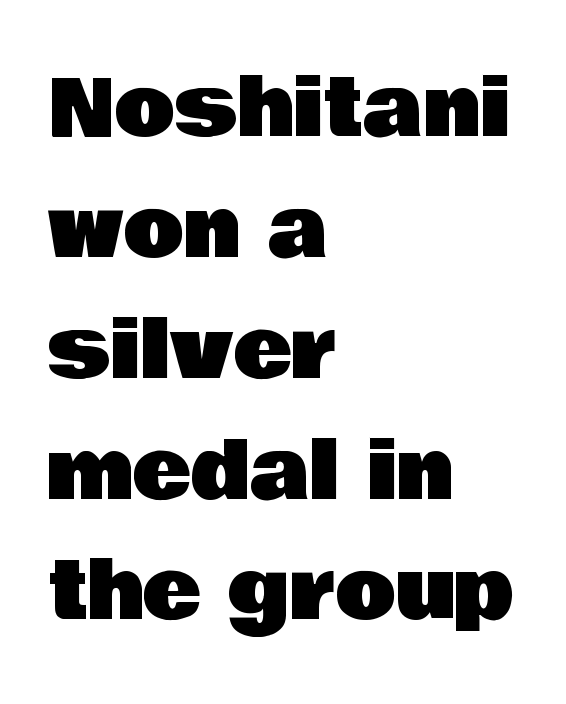
The image shows 79 px sans-serif type, upright; set left-aligned, normal line spacing (1.53x), normal letter spacing, not underlined; low stroke contrast and a large x-height.
